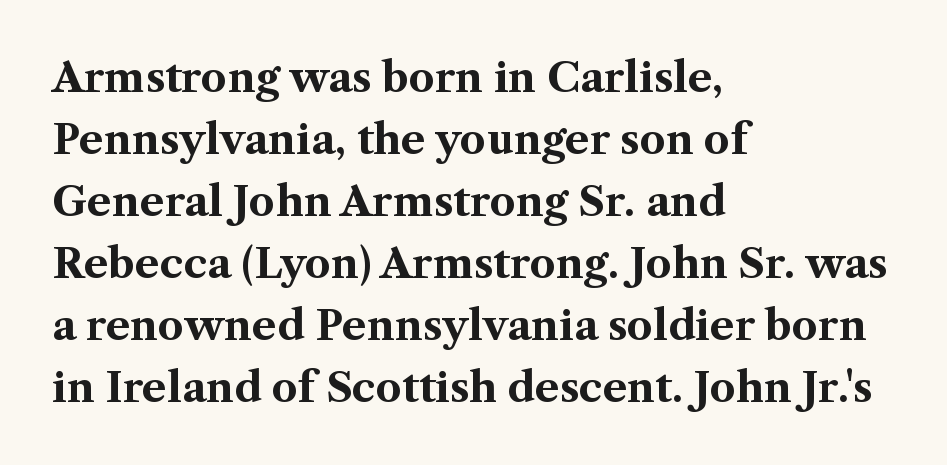
Q: Is the text bold? A: Yes.
Q: Is the text italic (slanted)? A: No, it is upright.
Q: Is the typeface a serif or a sans-serif typeface? A: Serif.
Q: Is the text underlined? A: No.
Q: How is the paragraph aligned? A: Left-aligned.
Q: Is the spacing between letters normal or unusually wide? A: Normal.
Q: Is the spacing between lines tight, normal or loose? A: Normal.
Q: Width (condensed, normal, or wide)? A: Normal.
Q: Stroke contrast? A: Medium.
Q: x-height? A: Medium.
Q: Monospaced? A: No.
